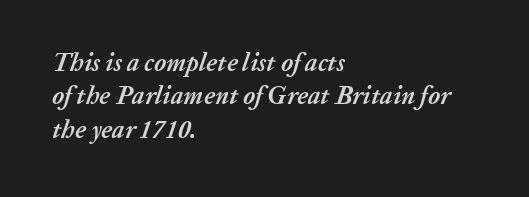
{"italic": "yes", "lean": "right", "slant_degrees": 20, "bold": "yes", "underline": "no", "align": "left", "line_spacing": "normal", "line_spacing_ratio": 1.34, "letter_spacing": "normal", "letter_spacing_em": 0.0, "glyph_px": 25}
